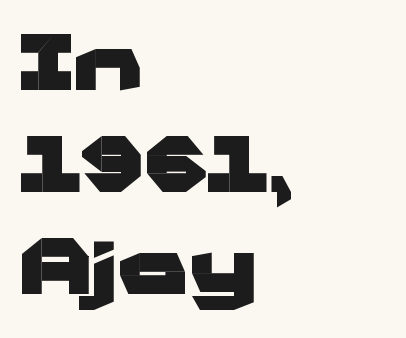
{"serif": "no", "italic": "no", "bold": "yes", "weight": "heavy", "width": "wide", "stroke_contrast": "low", "x_height": "medium", "monospaced": "no", "underline": "no", "align": "left", "line_spacing": "normal", "line_spacing_ratio": 1.31, "letter_spacing": "normal", "letter_spacing_em": 0.0, "glyph_px": 78}
